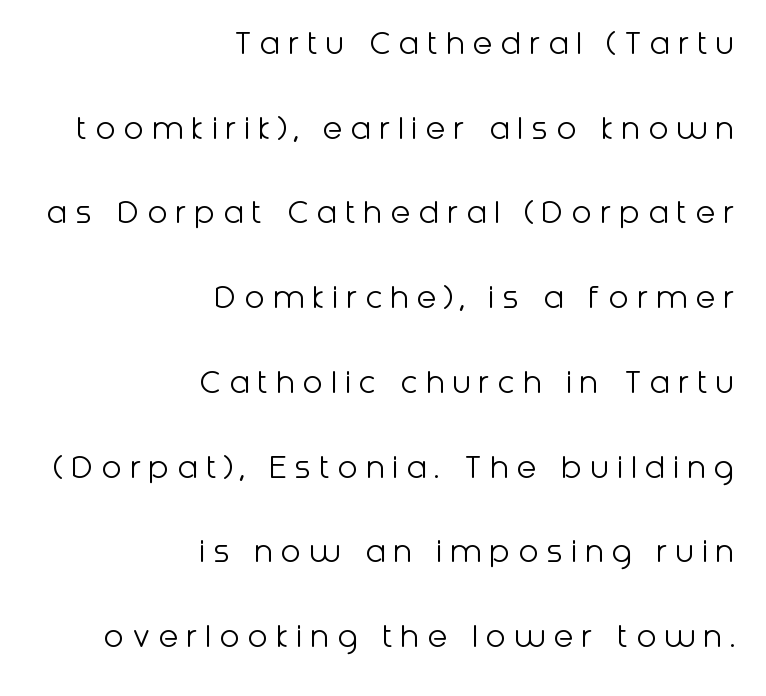
{"serif": "no", "italic": "no", "bold": "no", "weight": "light", "width": "normal", "stroke_contrast": "low", "x_height": "medium", "monospaced": "no", "underline": "no", "align": "right", "line_spacing": "loose", "line_spacing_ratio": 2.29, "letter_spacing": "wide", "letter_spacing_em": 0.21, "glyph_px": 37}
